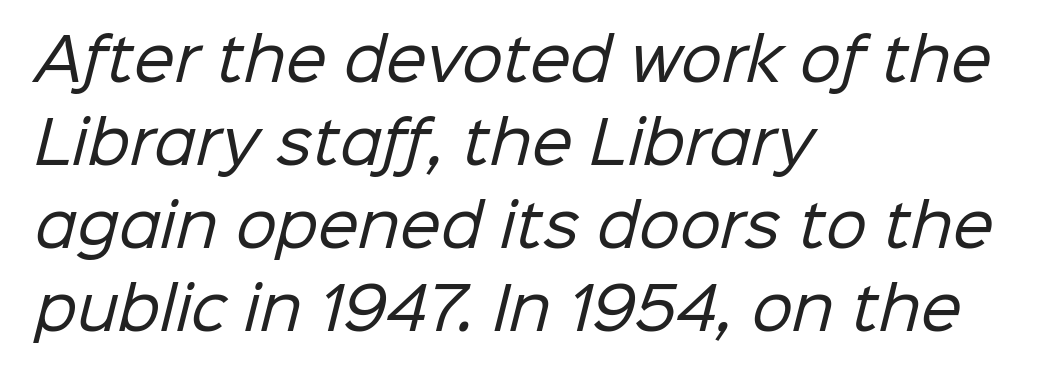
Note the varied advance widths — an 'i' is clearly narrower than an 'm'. Layout note: lines flush left. The gap between lines stays unmarked. How are the letters spaced? Ordinarily, with no added tracking.
